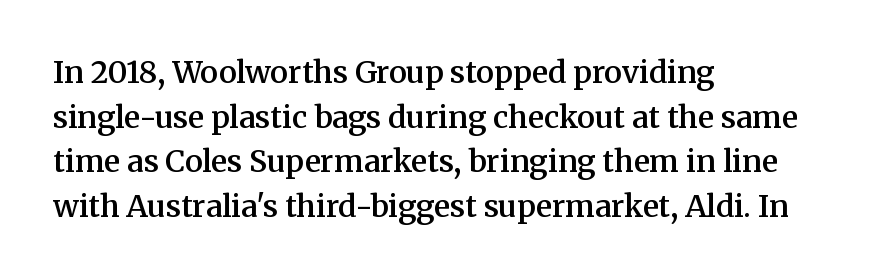
{"serif": "yes", "italic": "no", "bold": "semi", "weight": "semibold", "width": "normal", "stroke_contrast": "medium", "x_height": "medium", "monospaced": "no", "underline": "no", "align": "left", "line_spacing": "normal", "line_spacing_ratio": 1.49, "letter_spacing": "normal", "letter_spacing_em": 0.0, "glyph_px": 30}
